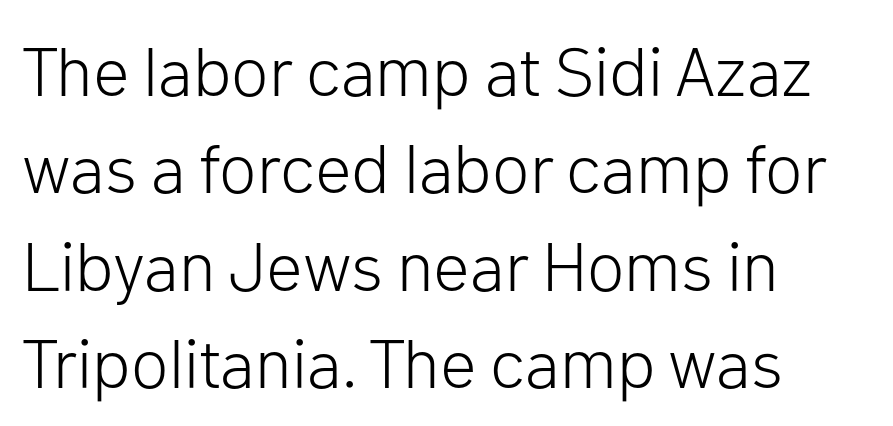
The image shows 69 px light sans-serif type, upright; set left-aligned, normal line spacing (1.41x), normal letter spacing, not underlined; low stroke contrast and a medium x-height.
